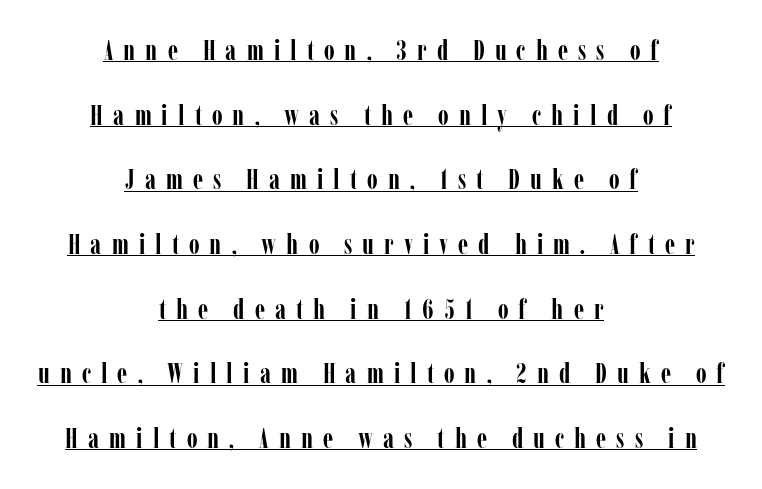
{"serif": "yes", "italic": "no", "bold": "yes", "weight": "semibold", "width": "condensed", "stroke_contrast": "low", "x_height": "medium", "monospaced": "no", "underline": "yes", "align": "center", "line_spacing": "loose", "line_spacing_ratio": 2.31, "letter_spacing": "wide", "letter_spacing_em": 0.36, "glyph_px": 28}
